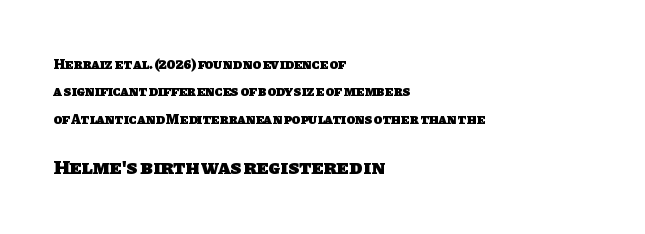
The image shows 20 px bold type; set left-aligned, loose line spacing (1.95x), normal letter spacing, not underlined; the second (bottom) block is 1.43x larger.
